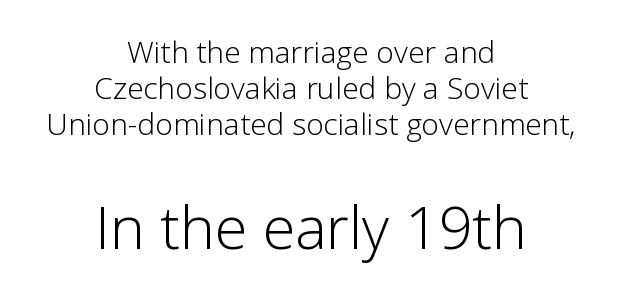
The image shows 59 px light sans-serif type, upright; set centered, line spacing 1.2x, normal letter spacing, not underlined; the second (bottom) block is 1.97x larger; low stroke contrast and a medium x-height.
